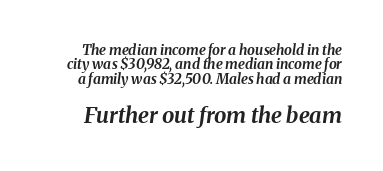
The image shows 22 px bold type, italic (leaning right); set tight line spacing (1.02x), normal letter spacing, not underlined; the second (bottom) block is 1.57x larger.
